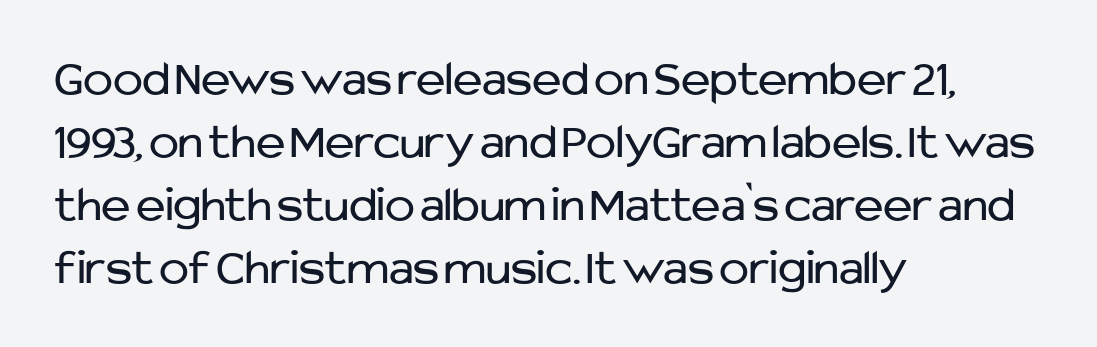
{"serif": "no", "italic": "no", "bold": "no", "weight": "regular", "width": "normal", "stroke_contrast": "low", "x_height": "medium", "monospaced": "no", "underline": "no", "align": "left", "line_spacing": "normal", "line_spacing_ratio": 1.26, "letter_spacing": "normal", "letter_spacing_em": 0.0, "glyph_px": 50}
